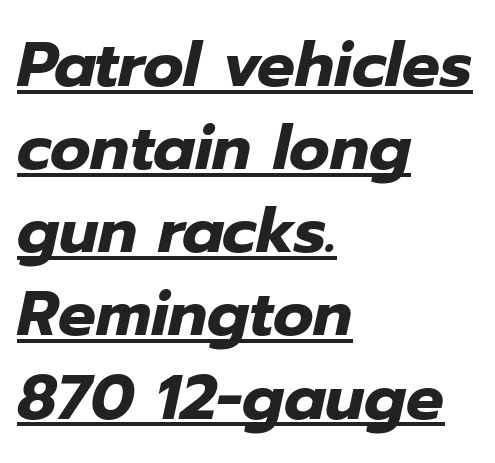
Q: Is the text bold? A: Yes.
Q: Is the text italic (slanted)? A: Yes, it leans right by about 12 degrees.
Q: Is the text underlined? A: Yes.
Q: How is the paragraph aligned? A: Left-aligned.
Q: Is the spacing between letters normal or unusually wide? A: Normal.
Q: Is the spacing between lines tight, normal or loose? A: Normal.
Q: Width (condensed, normal, or wide)? A: Normal.
Q: Stroke contrast? A: Low.
Q: x-height? A: Medium.
Q: Monospaced? A: No.
